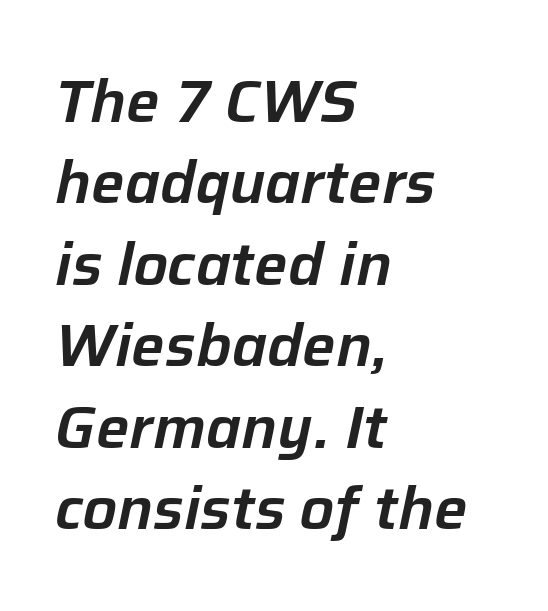
The image shows 59 px text type, italic (leaning right); set left-aligned, normal line spacing (1.38x), normal letter spacing, not underlined; low stroke contrast and a medium x-height.
